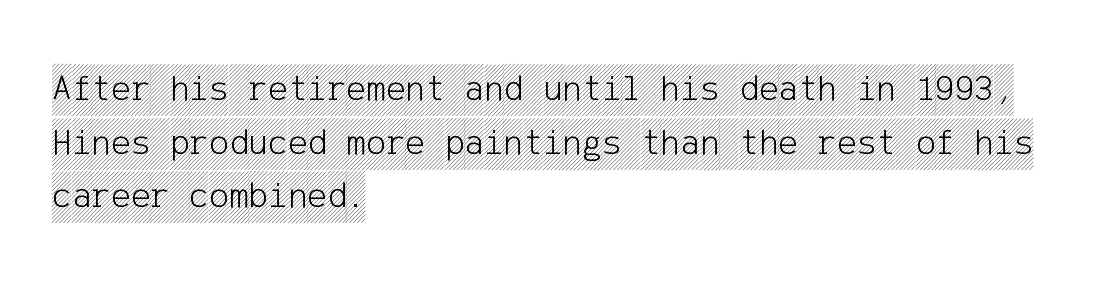
Default kerning and tracking; the words read as compact shapes. The rendering anchors every line to the left-hand side. The specimen reads as upright at a glance. A bare baseline throughout the passage.
